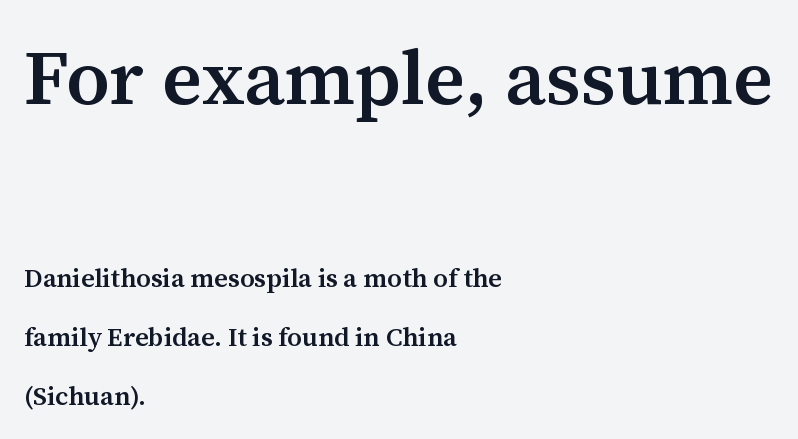
Q: Is the text bold? A: Semi-bold.
Q: Is the text italic (slanted)? A: No, it is upright.
Q: Is the typeface a serif or a sans-serif typeface? A: Serif.
Q: Is the text underlined? A: No.
Q: How is the paragraph aligned? A: Left-aligned.
Q: Is the spacing between letters normal or unusually wide? A: Normal.
Q: Is the spacing between lines tight, normal or loose? A: Loose.
Q: Which block of text is set in a larger size, the first (top) or the second (bottom)? A: The first (top) one.
Q: Width (condensed, normal, or wide)? A: Normal.
Q: Stroke contrast? A: Medium.
Q: x-height? A: Medium.
Q: Monospaced? A: No.
